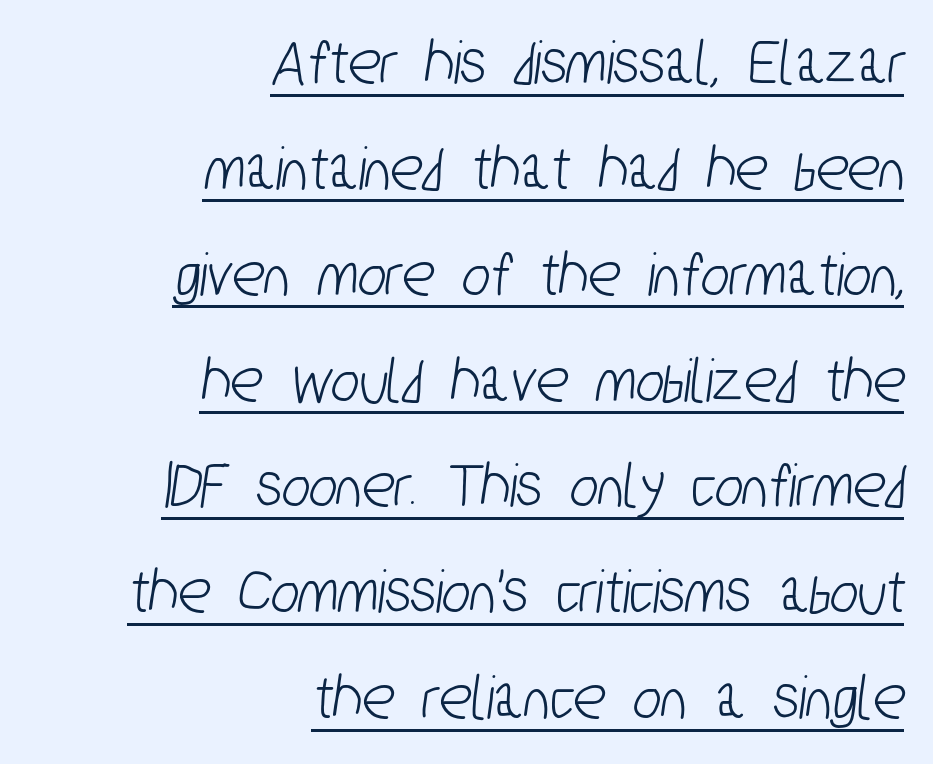
Q: Is the typeface a serif or a sans-serif typeface? A: Sans-serif.
Q: Is the text underlined? A: Yes.
Q: How is the paragraph aligned? A: Right-aligned.
Q: Is the spacing between letters normal or unusually wide? A: Normal.
Q: Is the spacing between lines tight, normal or loose? A: Normal.
Q: Width (condensed, normal, or wide)? A: Condensed.
Q: Stroke contrast? A: Low.
Q: x-height? A: Medium.
Q: Monospaced? A: No.
